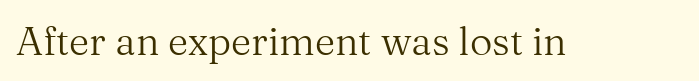
Q: Is the text bold? A: No.
Q: Is the text italic (slanted)? A: No, it is upright.
Q: Is the typeface a serif or a sans-serif typeface? A: Serif.
Q: Is the text underlined? A: No.
Q: Is the spacing between letters normal or unusually wide? A: Normal.
Q: Width (condensed, normal, or wide)? A: Normal.
Q: Stroke contrast? A: Medium.
Q: x-height? A: Medium.
Q: Monospaced? A: No.
